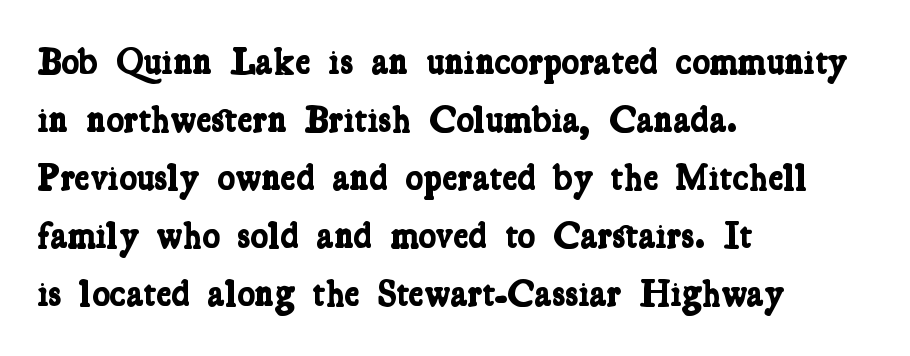
The image shows 37 px bold, condensed serif type; set left-aligned, normal line spacing (1.57x), normal letter spacing, not underlined; low stroke contrast and a medium x-height.
